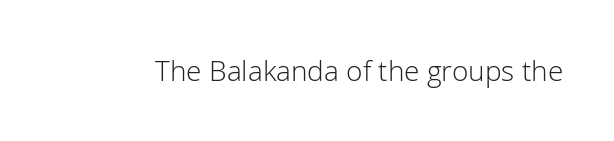
The image shows 28 px light sans-serif type, upright; set normal letter spacing, not underlined; low stroke contrast and a medium x-height.
